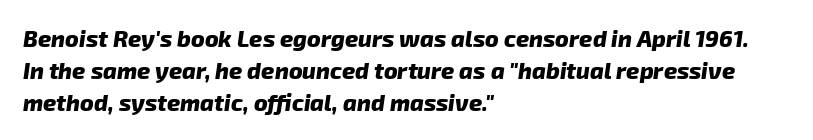
The paragraph shown leans on its left margin. The block of text has a typical density, with ordinary space between rows. Tracking value appears to be zero — textbook default spacing. Nobody drew a line under any word here. The typesetting leans heavy: a genuine bold.
